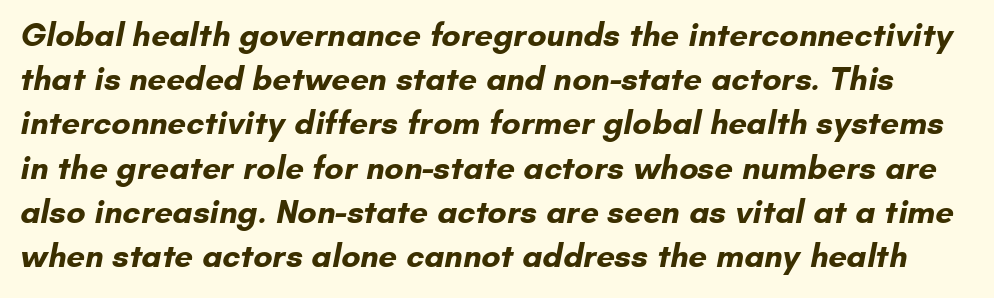
The image shows 33 px bold sans-serif type; set normal line spacing (1.34x), normal letter spacing, not underlined; low stroke contrast and a small x-height.
